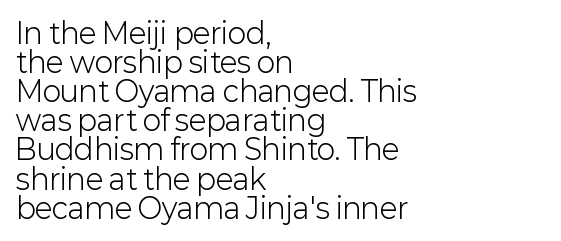
Q: Is the text bold? A: No.
Q: Is the text italic (slanted)? A: No, it is upright.
Q: Is the typeface a serif or a sans-serif typeface? A: Sans-serif.
Q: Is the text underlined? A: No.
Q: How is the paragraph aligned? A: Left-aligned.
Q: Is the spacing between letters normal or unusually wide? A: Normal.
Q: Is the spacing between lines tight, normal or loose? A: Tight.
Q: Width (condensed, normal, or wide)? A: Normal.
Q: Stroke contrast? A: Low.
Q: x-height? A: Medium.
Q: Monospaced? A: No.
